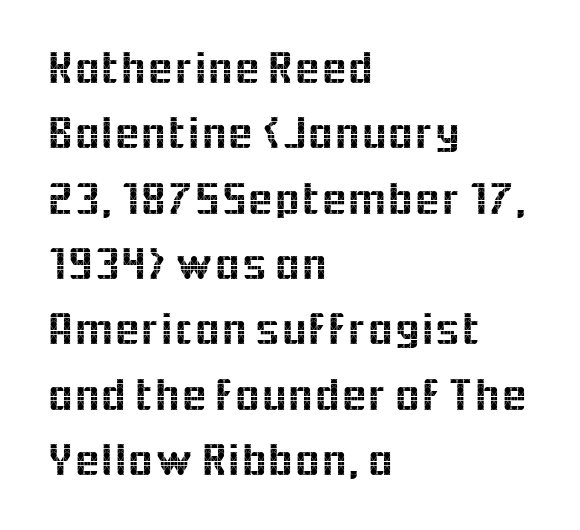
Q: Is the text italic (slanted)? A: No, it is upright.
Q: Is the typeface a serif or a sans-serif typeface? A: Sans-serif.
Q: Is the text underlined? A: No.
Q: How is the paragraph aligned? A: Left-aligned.
Q: Is the spacing between letters normal or unusually wide? A: Normal.
Q: Is the spacing between lines tight, normal or loose? A: Normal.
Q: Width (condensed, normal, or wide)? A: Normal.
Q: x-height? A: Medium.
Q: Monospaced? A: No.
